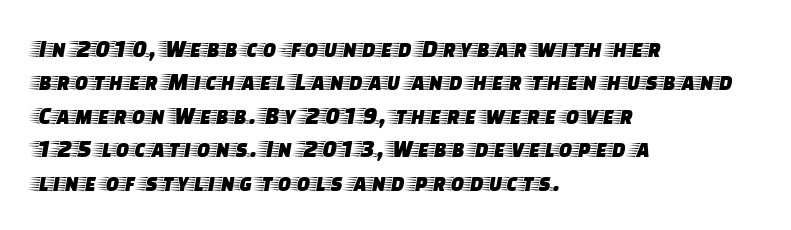
{"underline": "no", "align": "left", "line_spacing": "normal", "line_spacing_ratio": 1.34, "letter_spacing": "normal", "letter_spacing_em": 0.0, "glyph_px": 25}
